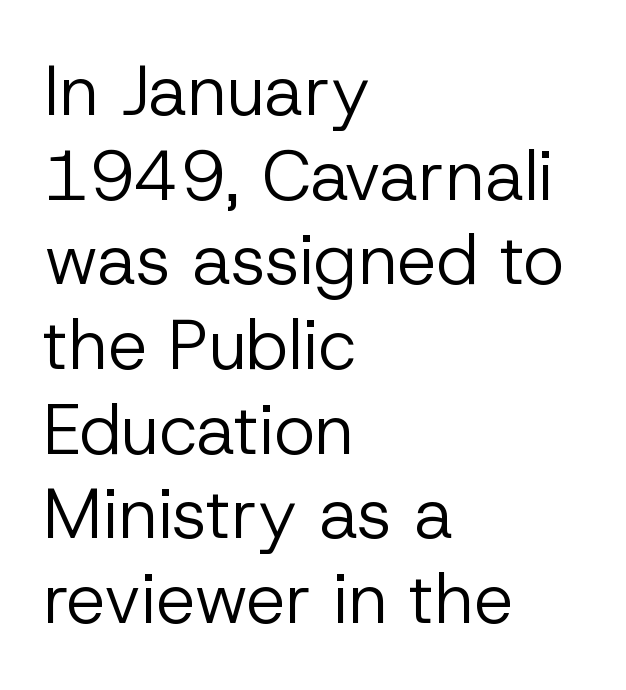
{"serif": "no", "italic": "no", "bold": "no", "weight": "regular", "width": "normal", "stroke_contrast": "low", "x_height": "medium", "monospaced": "no", "underline": "no", "align": "left", "line_spacing_ratio": 1.21, "letter_spacing": "normal", "letter_spacing_em": 0.0, "glyph_px": 70}
